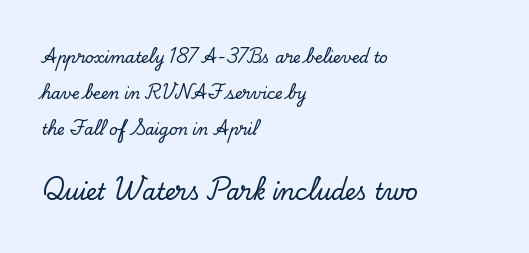
Q: Is the text italic (slanted)? A: Yes.
Q: Is the text underlined? A: No.
Q: How is the paragraph aligned? A: Left-aligned.
Q: Is the spacing between letters normal or unusually wide? A: Normal.
Q: Is the spacing between lines tight, normal or loose? A: Loose.
Q: Which block of text is set in a larger size, the first (top) or the second (bottom)? A: The second (bottom) one.
